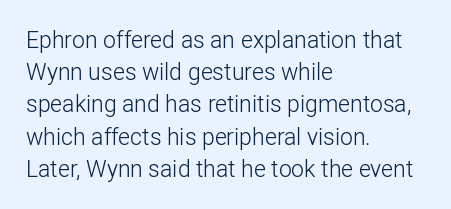
{"italic": "no", "bold": "no", "underline": "no", "align": "left", "line_spacing": "normal", "line_spacing_ratio": 1.4, "letter_spacing": "normal", "letter_spacing_em": 0.0, "glyph_px": 23}
